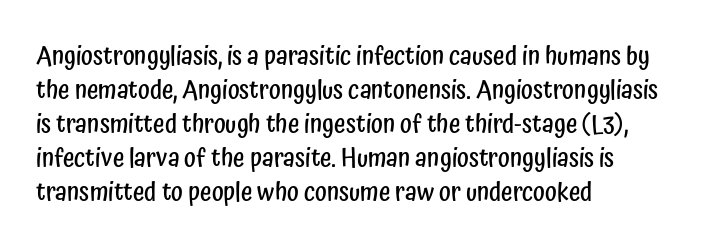
The image shows 25 px text type, upright; set left-aligned, normal line spacing (1.36x), normal letter spacing, not underlined.
